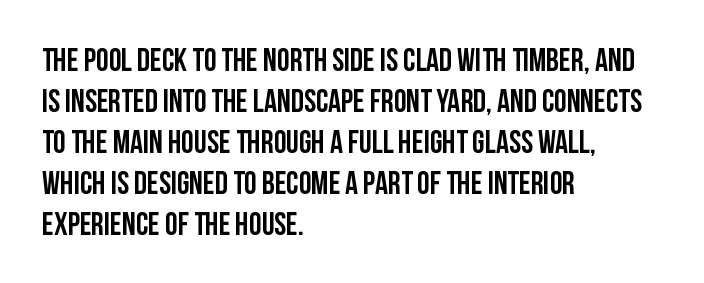
The setting favours the left margin, as ordinary paragraphs usually do. Nobody drew a line under any word here. This sample keeps an unexceptional amount of space between lines. This is roman type, the default non-slanted kind.
